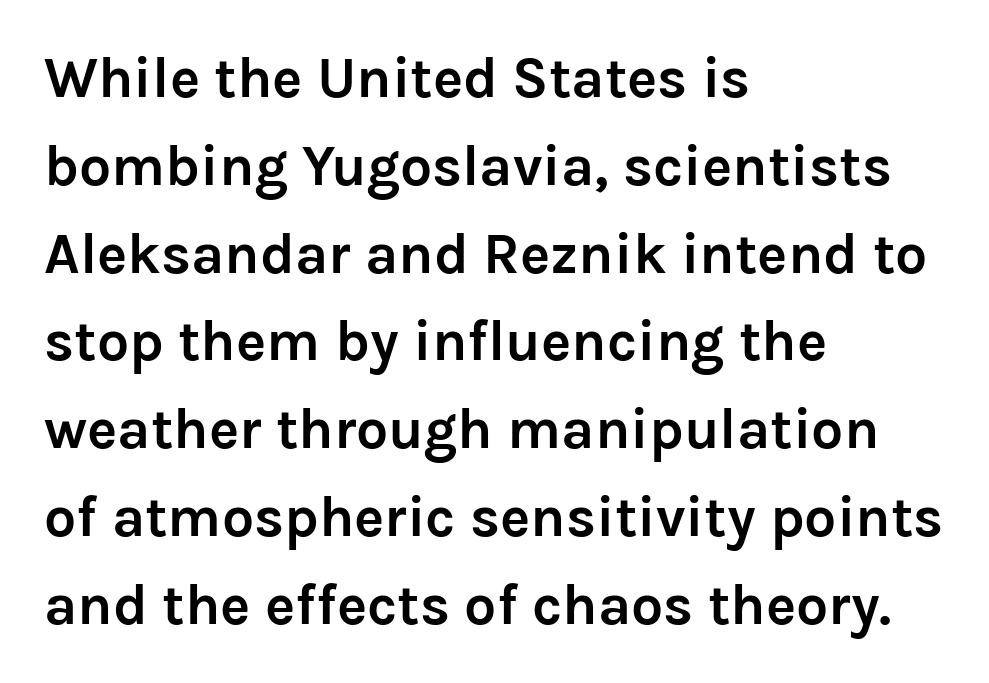
Rendered with straight, roman letterforms. Compared with typical body copy, the letter spacing here is the same. Summary of weight: heavy, a full bold. This sample keeps an unexceptional amount of space between lines. The letters carry no serifs — their stems end cleanly without finishing strokes. The setting favours the left margin, as ordinary paragraphs usually do.
